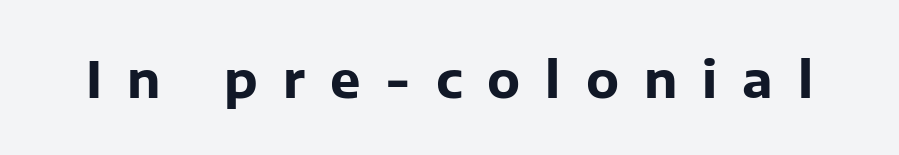
The image shows 51 px bold sans-serif type, upright; set unusually wide letter spacing (+0.49 em), not underlined; low stroke contrast and a medium x-height.
